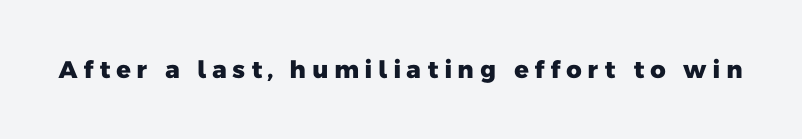
{"bold": "yes", "underline": "no", "letter_spacing": "wide", "letter_spacing_em": 0.21, "glyph_px": 24}
